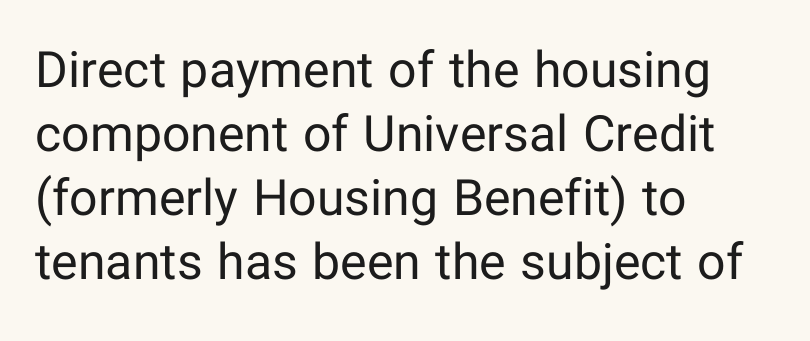
{"serif": "no", "italic": "no", "bold": "no", "weight": "regular", "width": "normal", "stroke_contrast": "low", "x_height": "medium", "monospaced": "no", "underline": "no", "align": "left", "line_spacing": "normal", "line_spacing_ratio": 1.28, "letter_spacing": "normal", "letter_spacing_em": 0.0, "glyph_px": 50}
